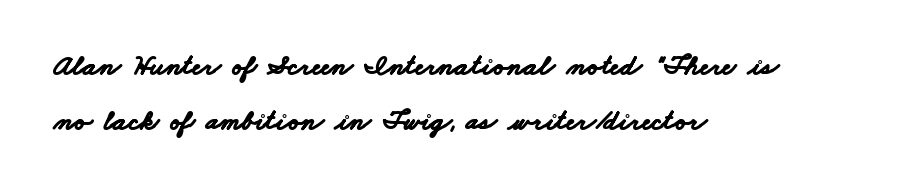
Q: Is the text bold? A: Yes.
Q: Is the typeface a serif or a sans-serif typeface? A: Sans-serif.
Q: Is the text underlined? A: No.
Q: How is the paragraph aligned? A: Left-aligned.
Q: Is the spacing between letters normal or unusually wide? A: Normal.
Q: Width (condensed, normal, or wide)? A: Wide.
Q: Stroke contrast? A: Low.
Q: x-height? A: Small.
Q: Monospaced? A: No.
